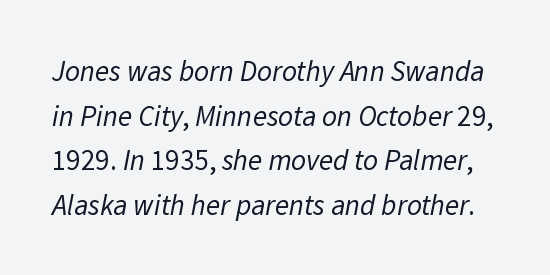
Q: Is the text bold? A: No.
Q: Is the typeface a serif or a sans-serif typeface? A: Sans-serif.
Q: Is the text underlined? A: No.
Q: Is the spacing between letters normal or unusually wide? A: Normal.
Q: Is the spacing between lines tight, normal or loose? A: Normal.
Q: Width (condensed, normal, or wide)? A: Normal.
Q: Stroke contrast? A: Low.
Q: x-height? A: Medium.
Q: Monospaced? A: No.
